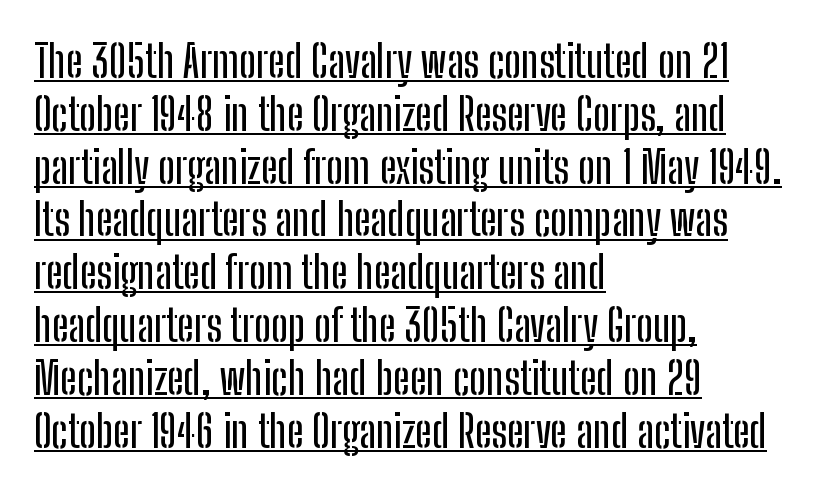
Q: Is the text italic (slanted)? A: No, it is upright.
Q: Is the typeface a serif or a sans-serif typeface? A: Sans-serif.
Q: Is the text underlined? A: Yes.
Q: How is the paragraph aligned? A: Left-aligned.
Q: Is the spacing between letters normal or unusually wide? A: Normal.
Q: Width (condensed, normal, or wide)? A: Condensed.
Q: Stroke contrast? A: Low.
Q: x-height? A: Medium.
Q: Monospaced? A: No.
